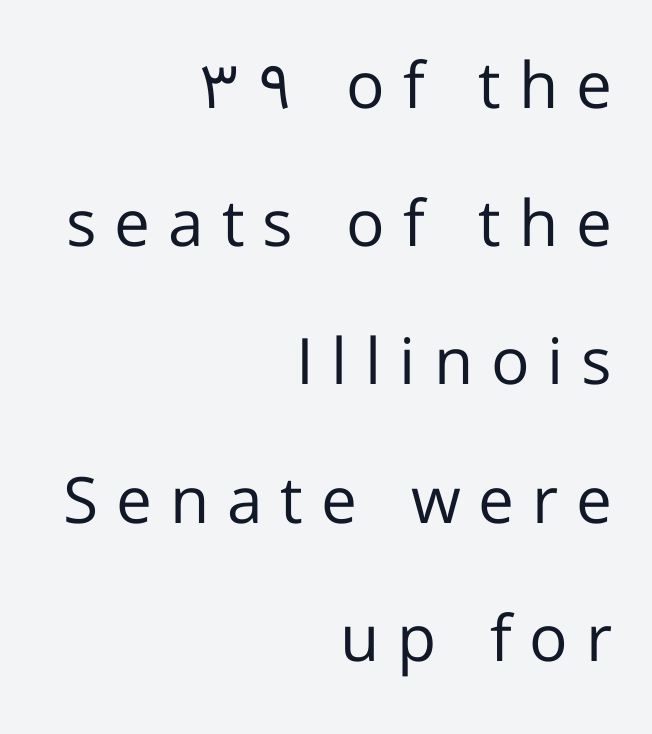
{"serif": "no", "italic": "no", "bold": "no", "weight": "regular", "width": "normal", "stroke_contrast": "low", "x_height": "medium", "monospaced": "no", "underline": "no", "align": "right", "line_spacing": "loose", "line_spacing_ratio": 2.16, "letter_spacing": "wide", "letter_spacing_em": 0.28, "glyph_px": 64}
